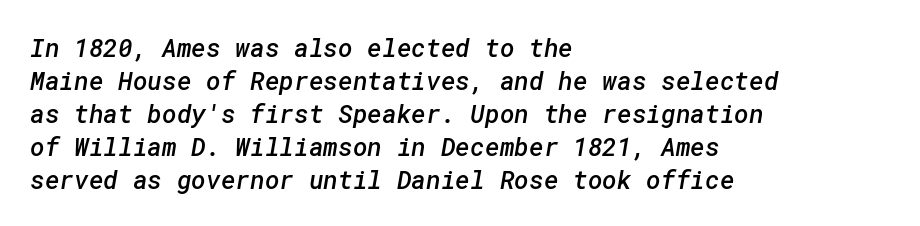
Q: Is the text bold? A: Semi-bold.
Q: Is the text underlined? A: No.
Q: How is the paragraph aligned? A: Left-aligned.
Q: Is the spacing between letters normal or unusually wide? A: Normal.
Q: Is the spacing between lines tight, normal or loose? A: Normal.
